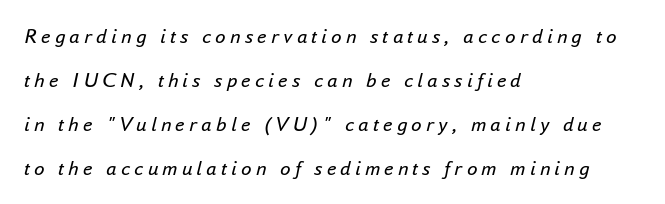
The image shows 21 px text type, italic (leaning right); set left-aligned, loose line spacing (2.09x), unusually wide letter spacing (+0.2 em), not underlined.
